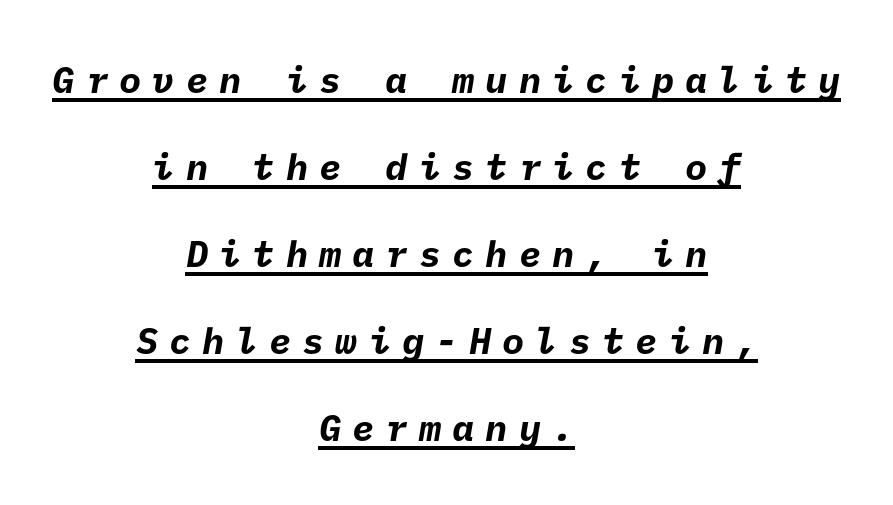
The rendering uses a large line-height, opening up the rows. Observe the wide spacing: letters keep a clear distance from each other. Reading down the block, each line starts at a different indent, mirrored at its end. Nope, no serifs anywhere on these letters. Notice how a bar underscores the lettering throughout. Look at the stroke-to-counter ratio: heavy, a bold.
